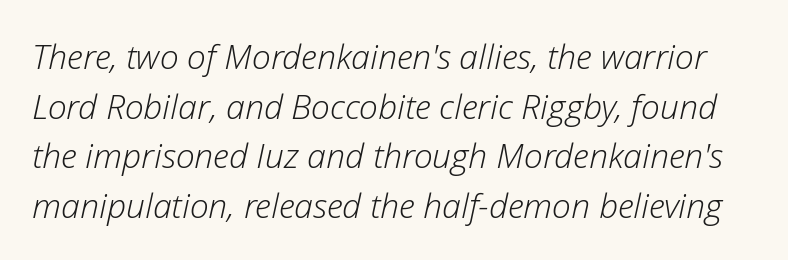
You could not count columns in this text — the font is proportionally spaced. The weight tops out at a normal text grade. Words appear dense and cohesive because spacing is normal. Quick note: italic.
